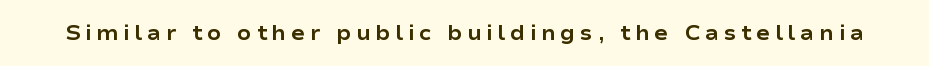
Q: Is the text bold? A: Yes.
Q: Is the text italic (slanted)? A: No, it is upright.
Q: Is the text underlined? A: No.
Q: Is the spacing between letters normal or unusually wide? A: Unusually wide.
